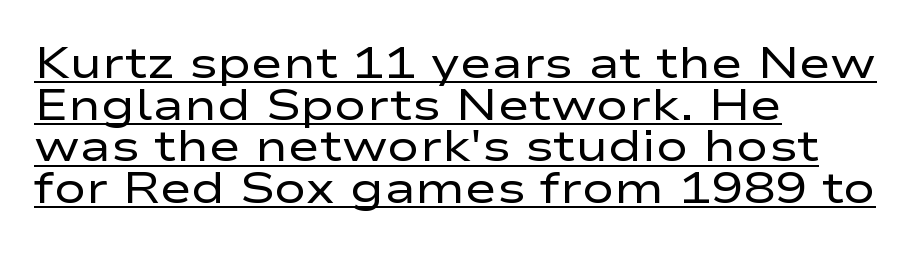
{"serif": "no", "italic": "no", "bold": "no", "weight": "regular", "width": "wide", "stroke_contrast": "low", "x_height": "medium", "monospaced": "no", "underline": "yes", "align": "left", "line_spacing": "tight", "line_spacing_ratio": 0.97, "letter_spacing": "normal", "letter_spacing_em": 0.0, "glyph_px": 43}
